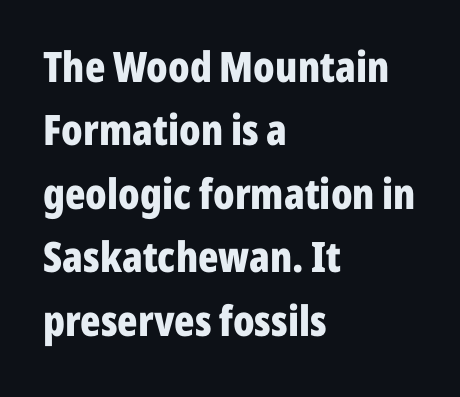
Is this a fixed-width face? No — the glyphs have proportional, varying widths. Heft: maximum for text — a bold. One glance says typical: line gaps are just what's usual. The characters display no serif detailing; their extremities are plain. Line starts are locked; line ends wander.
